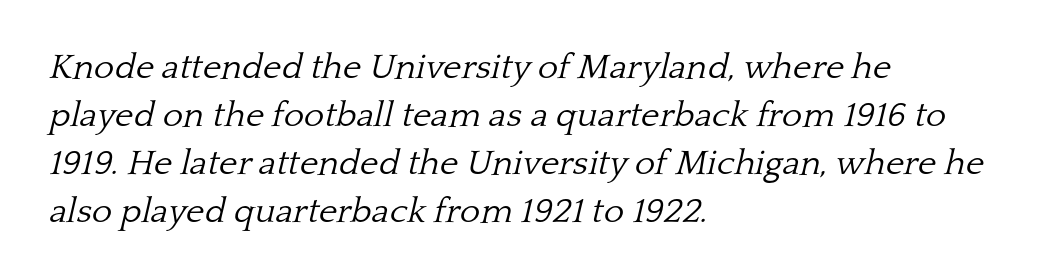
Stems here are at most as thick as an everyday book face. Any mark beneath the type? The region is blank. This sample keeps an unexceptional amount of space between lines. Observe the ordinary spacing: letters are neighbours, not strangers.
